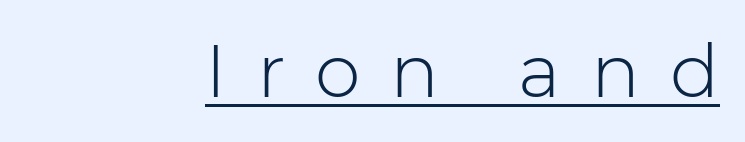
{"serif": "no", "italic": "no", "bold": "no", "weight": "light", "width": "normal", "stroke_contrast": "low", "x_height": "medium", "monospaced": "no", "underline": "yes", "align": "right", "letter_spacing": "wide", "letter_spacing_em": 0.41, "glyph_px": 73}
